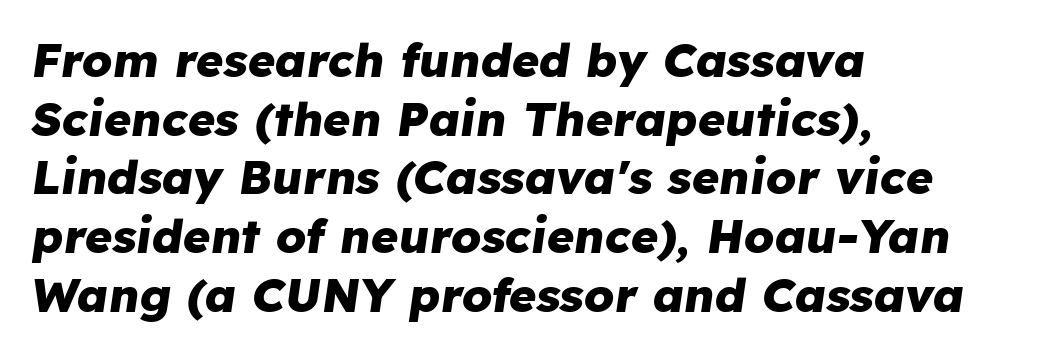
Spacing verdict: proportional, widths tailored to each character. The passage is arranged the way most books set body copy — flush left. The rows are spaced the way most documents space them. Stroke thickness is high; the sample reads as a true bold. A bare baseline throughout the passage.
